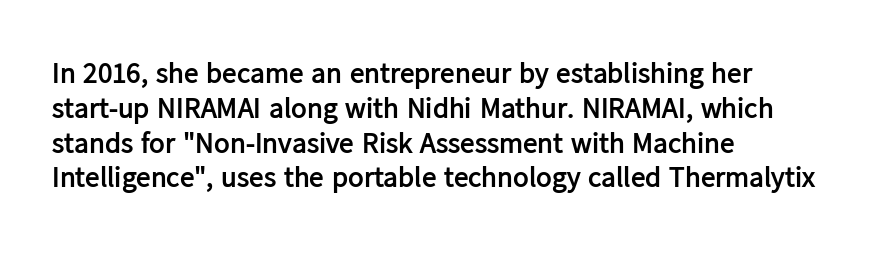
{"serif": "no", "italic": "no", "bold": "yes", "weight": "semibold", "width": "normal", "stroke_contrast": "low", "x_height": "medium", "monospaced": "no", "underline": "no", "align": "left", "line_spacing_ratio": 1.2, "letter_spacing": "normal", "letter_spacing_em": 0.0, "glyph_px": 29}
